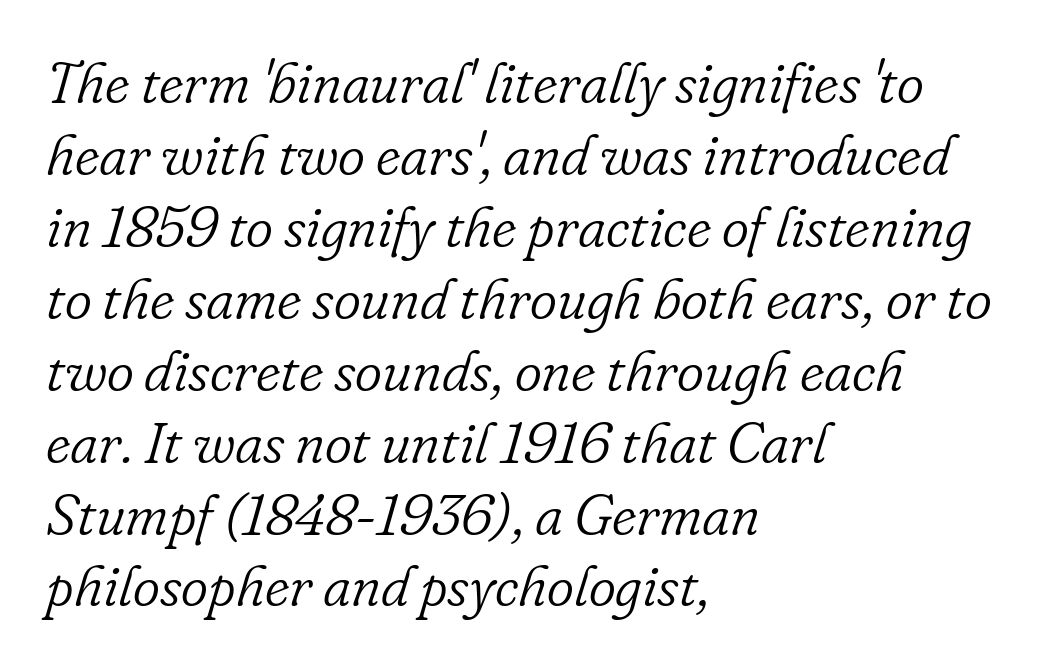
Q: Is the text bold? A: No.
Q: Is the text italic (slanted)? A: Yes, it leans right by about 16 degrees.
Q: Is the typeface a serif or a sans-serif typeface? A: Serif.
Q: Is the text underlined? A: No.
Q: How is the paragraph aligned? A: Left-aligned.
Q: Is the spacing between letters normal or unusually wide? A: Normal.
Q: Width (condensed, normal, or wide)? A: Normal.
Q: Stroke contrast? A: Low.
Q: x-height? A: Small.
Q: Monospaced? A: No.
